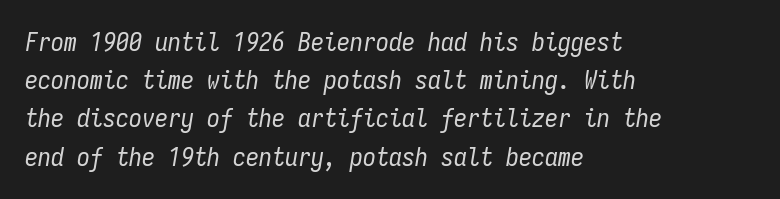
The gap between lines stays unmarked. Letter spacing: default. Looking at the ascenders, they clearly lean. The strokes are not fattened; the text isn't bold.
